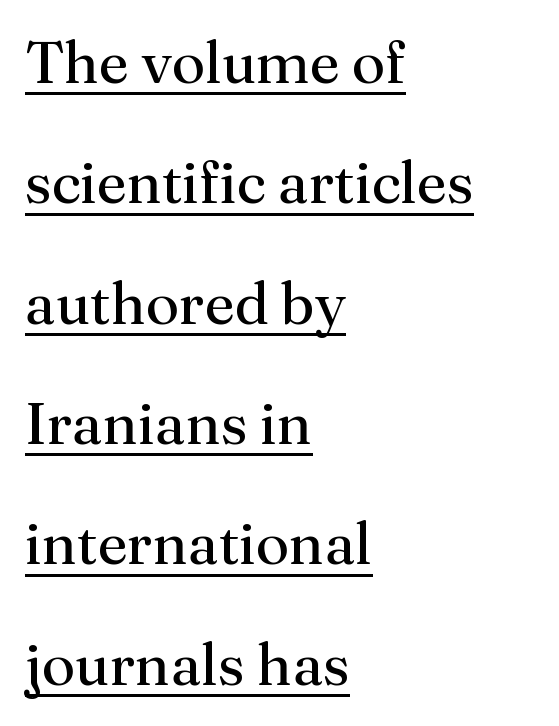
Q: Is the text bold? A: No.
Q: Is the text italic (slanted)? A: No, it is upright.
Q: Is the typeface a serif or a sans-serif typeface? A: Serif.
Q: Is the text underlined? A: Yes.
Q: How is the paragraph aligned? A: Left-aligned.
Q: Is the spacing between letters normal or unusually wide? A: Normal.
Q: Is the spacing between lines tight, normal or loose? A: Loose.
Q: Width (condensed, normal, or wide)? A: Normal.
Q: Stroke contrast? A: Medium.
Q: x-height? A: Medium.
Q: Monospaced? A: No.
